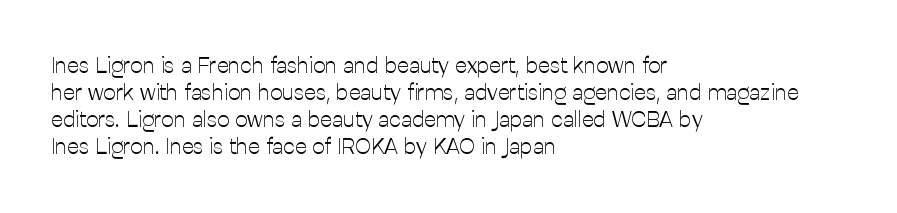
Beneath every word, the page is bare. The lettering holds an erect, upright posture throughout. Caption: face not bold, strokes unweighted. The gaps between neighbouring characters are ordinary and unremarkable.
